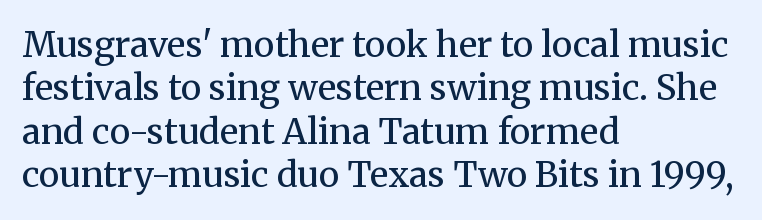
Q: Is the text bold? A: No.
Q: Is the text italic (slanted)? A: No, it is upright.
Q: Is the typeface a serif or a sans-serif typeface? A: Serif.
Q: Is the text underlined? A: No.
Q: How is the paragraph aligned? A: Left-aligned.
Q: Is the spacing between letters normal or unusually wide? A: Normal.
Q: Width (condensed, normal, or wide)? A: Normal.
Q: Stroke contrast? A: Medium.
Q: x-height? A: Medium.
Q: Monospaced? A: No.
